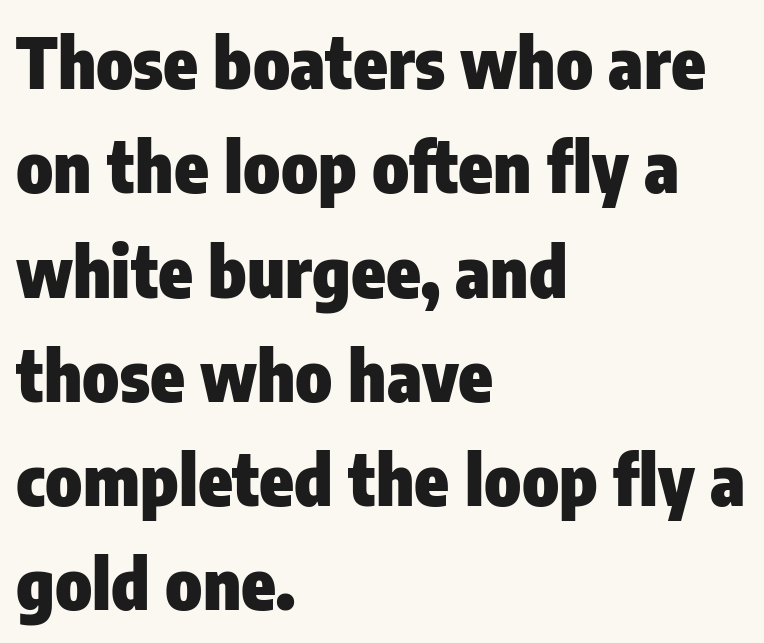
The image shows 70 px heavy, condensed sans-serif type, upright; set left-aligned, normal line spacing (1.49x), normal letter spacing, not underlined; low stroke contrast and a medium x-height.
